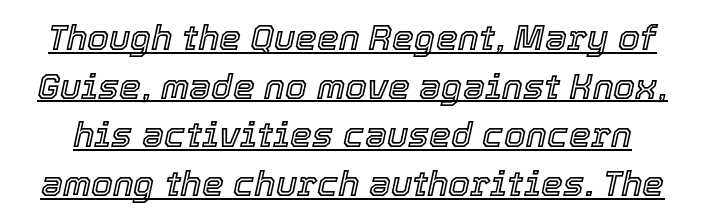
The image shows 35 px text type, italic (leaning right); set normal line spacing (1.39x), normal letter spacing, underlined; a medium x-height.
